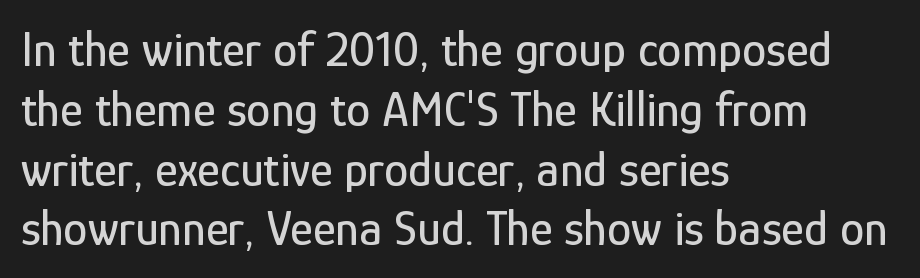
Q: Is the text italic (slanted)? A: No, it is upright.
Q: Is the typeface a serif or a sans-serif typeface? A: Sans-serif.
Q: Is the text underlined? A: No.
Q: How is the paragraph aligned? A: Left-aligned.
Q: Is the spacing between letters normal or unusually wide? A: Normal.
Q: Width (condensed, normal, or wide)? A: Condensed.
Q: Stroke contrast? A: Low.
Q: x-height? A: Medium.
Q: Monospaced? A: No.
